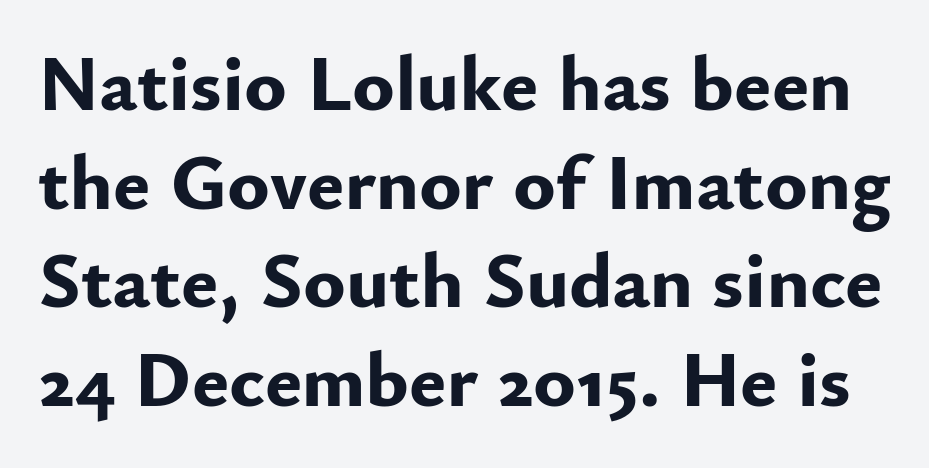
Baseline-to-baseline distance is the conventional proportion of letter height. Tracking here is standard; glyphs follow each other at the usual distance. Character widths vary here, with narrow letters taking less room than wide ones. Characters remain perfectly vertical along every line. Caption: bold face, heavy strokes.
